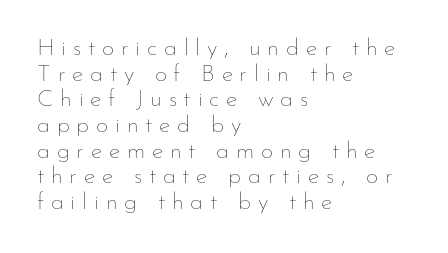
Q: Is the text bold? A: No.
Q: Is the text italic (slanted)? A: No, it is upright.
Q: Is the text underlined? A: No.
Q: How is the paragraph aligned? A: Left-aligned.
Q: Is the spacing between letters normal or unusually wide? A: Unusually wide.
Q: Is the spacing between lines tight, normal or loose? A: Tight.
